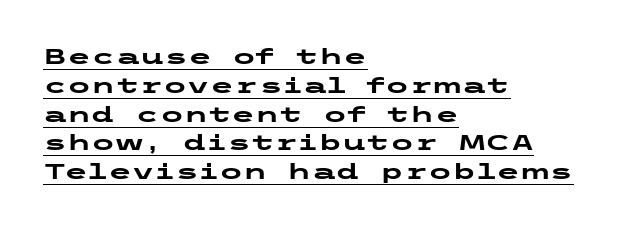
Q: Is the text bold? A: Yes.
Q: Is the text italic (slanted)? A: No, it is upright.
Q: Is the text underlined? A: Yes.
Q: How is the paragraph aligned? A: Left-aligned.
Q: Is the spacing between letters normal or unusually wide? A: Normal.
Q: Is the spacing between lines tight, normal or loose? A: Normal.
